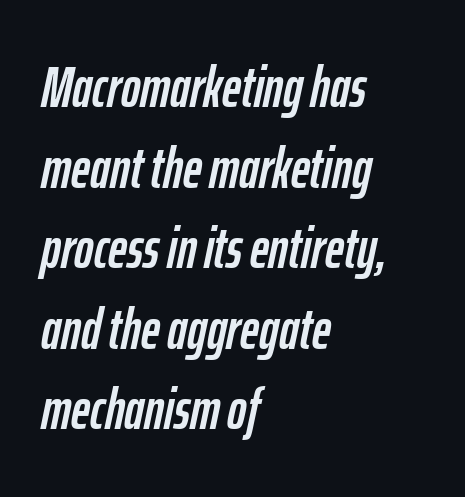
Q: Is the text italic (slanted)? A: Yes, it leans right by about 12 degrees.
Q: Is the text underlined? A: No.
Q: How is the paragraph aligned? A: Left-aligned.
Q: Is the spacing between letters normal or unusually wide? A: Normal.
Q: Is the spacing between lines tight, normal or loose? A: Normal.
Q: Width (condensed, normal, or wide)? A: Condensed.
Q: Stroke contrast? A: Low.
Q: x-height? A: Medium.
Q: Monospaced? A: No.
